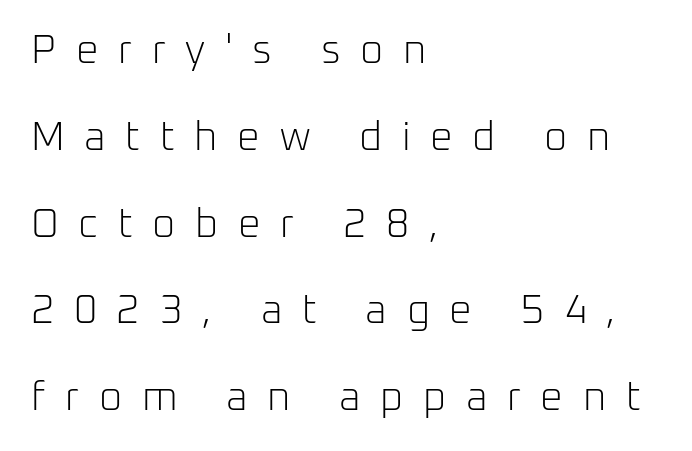
{"serif": "no", "italic": "no", "bold": "no", "weight": "light", "width": "normal", "stroke_contrast": "low", "x_height": "medium", "monospaced": "no", "underline": "no", "align": "left", "line_spacing": "loose", "line_spacing_ratio": 2.17, "letter_spacing": "wide", "letter_spacing_em": 0.49, "glyph_px": 40}
